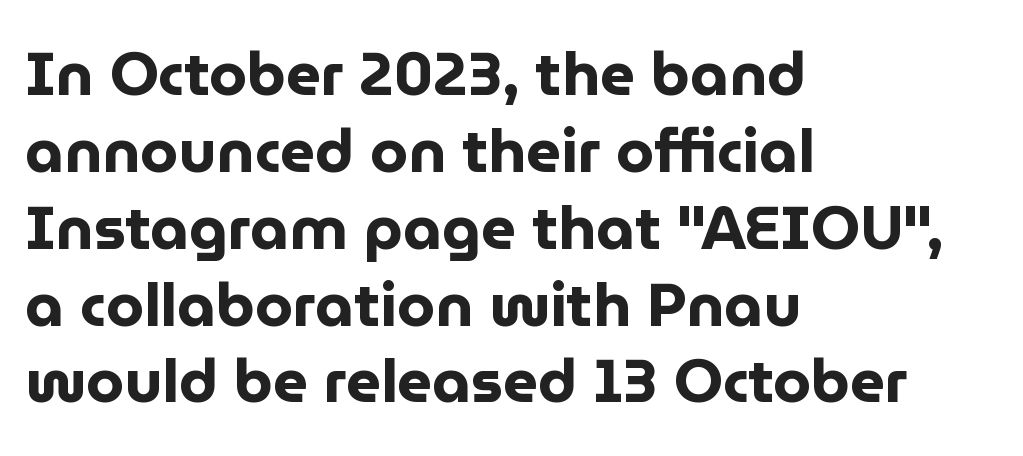
A full-strength bold gives these letters their thick strokes. The letters advance in unequal steps, a hallmark of proportional type. A classic flush-left, rag-right setting is used for this passage. Nothing sits at the stroke ends, so this counts as sans-serif.
